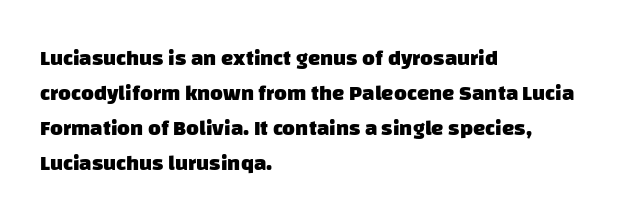
A student would call this left alignment; a typographer would say flush left, rag right. Regular leading. Compared with an ordinary text face, these strokes are far heavier — a full bold. Each word holds together tightly as a unit, with standard inter-letter gaps.
